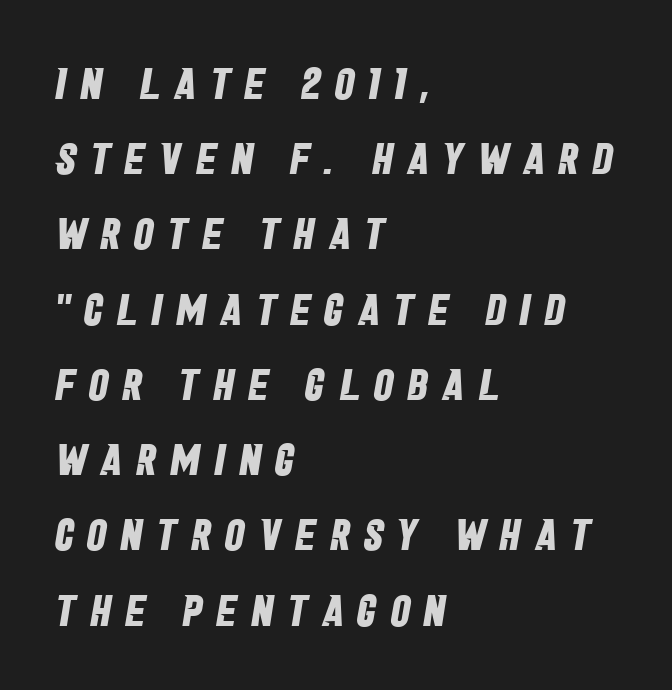
The image shows 44 px bold, condensed sans-serif type; set left-aligned, line spacing 1.71x, unusually wide letter spacing (+0.32 em), not underlined; low stroke contrast and a large x-height.
